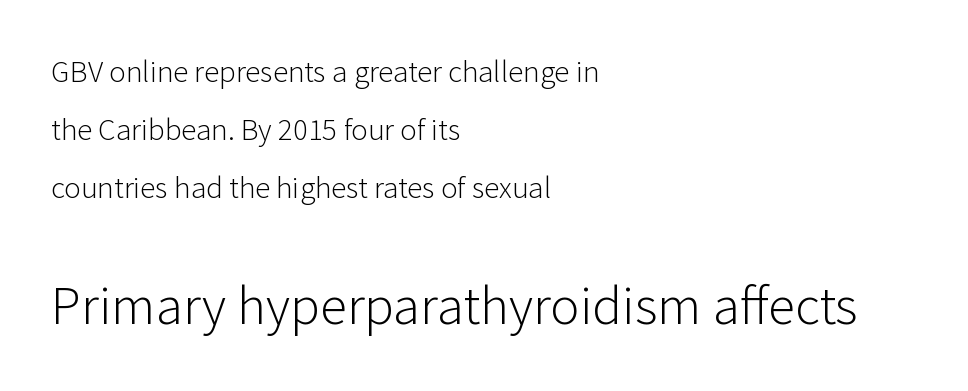
Q: Is the text bold? A: No.
Q: Is the text italic (slanted)? A: No, it is upright.
Q: Is the typeface a serif or a sans-serif typeface? A: Sans-serif.
Q: Is the text underlined? A: No.
Q: How is the paragraph aligned? A: Left-aligned.
Q: Is the spacing between letters normal or unusually wide? A: Normal.
Q: Which block of text is set in a larger size, the first (top) or the second (bottom)? A: The second (bottom) one.
Q: Width (condensed, normal, or wide)? A: Normal.
Q: Stroke contrast? A: Low.
Q: x-height? A: Medium.
Q: Monospaced? A: No.
